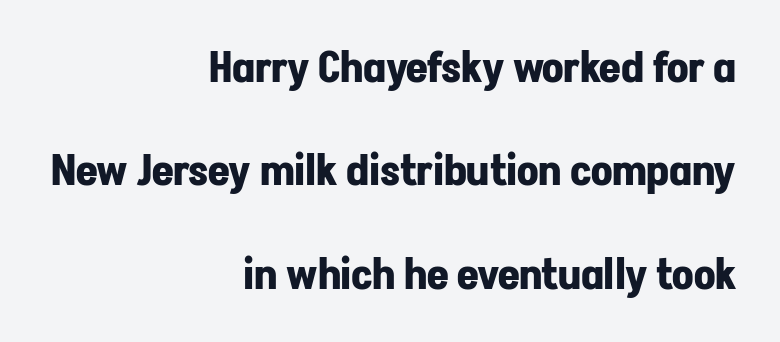
Q: Is the text bold? A: Yes.
Q: Is the text italic (slanted)? A: No, it is upright.
Q: Is the typeface a serif or a sans-serif typeface? A: Sans-serif.
Q: Is the text underlined? A: No.
Q: How is the paragraph aligned? A: Right-aligned.
Q: Is the spacing between letters normal or unusually wide? A: Normal.
Q: Is the spacing between lines tight, normal or loose? A: Loose.
Q: Width (condensed, normal, or wide)? A: Normal.
Q: Stroke contrast? A: Low.
Q: x-height? A: Medium.
Q: Monospaced? A: No.
